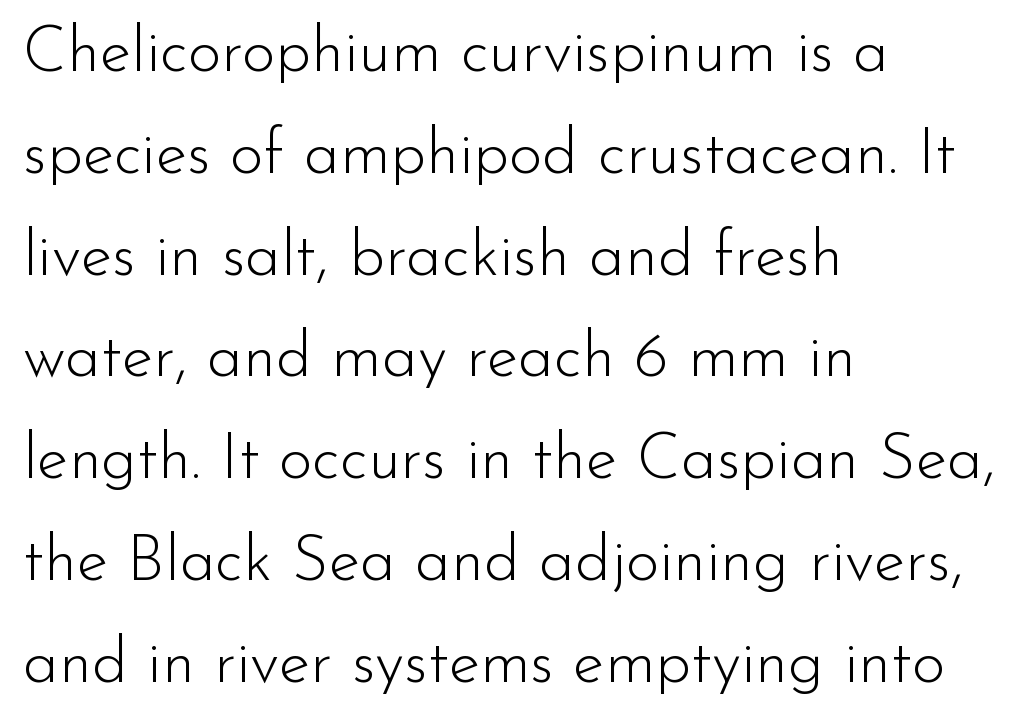
Normally led — the rows are evenly, conventionally spaced. This rendering leaves character spacing at its baseline value. The paragraph shown leans on its left margin. A clean baseline with only descenders dipping below it. Notice how the stems are strictly vertical — no italics here.
